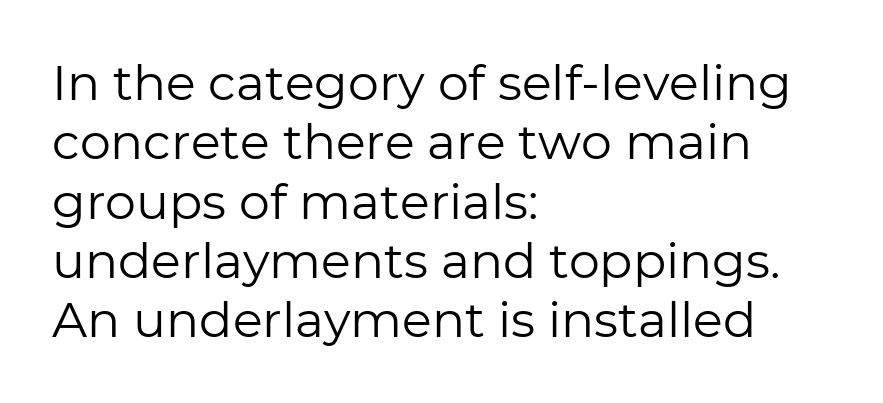
The image shows 49 px regular-weight sans-serif type, upright; set left-aligned, line spacing 1.21x, normal letter spacing, not underlined; low stroke contrast and a medium x-height.
